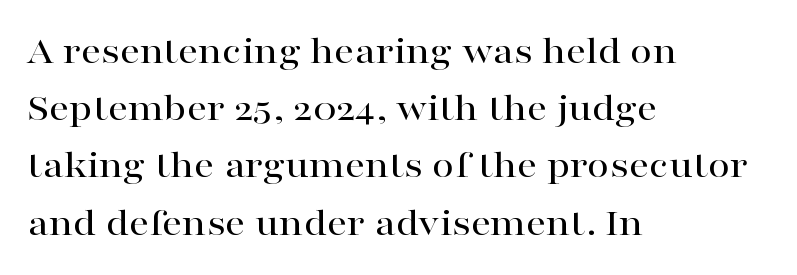
The image shows 40 px wide serif type, upright; set left-aligned, normal line spacing (1.43x), normal letter spacing, not underlined; high stroke contrast and a medium x-height.
